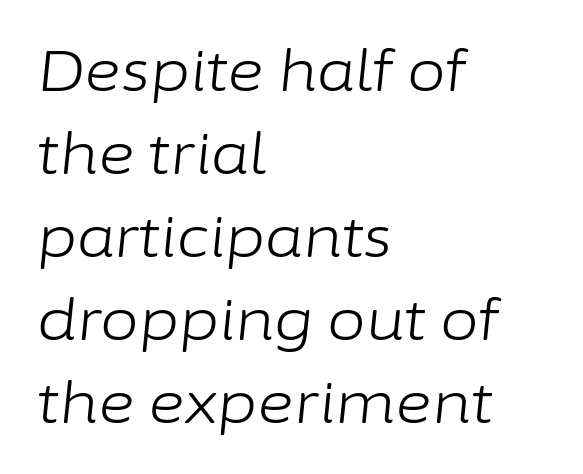
Q: Is the text bold? A: No.
Q: Is the text italic (slanted)? A: Yes, it leans right by about 6 degrees.
Q: Is the text underlined? A: No.
Q: How is the paragraph aligned? A: Left-aligned.
Q: Is the spacing between letters normal or unusually wide? A: Normal.
Q: Is the spacing between lines tight, normal or loose? A: Normal.
Q: Width (condensed, normal, or wide)? A: Normal.
Q: Stroke contrast? A: Low.
Q: x-height? A: Medium.
Q: Monospaced? A: No.
